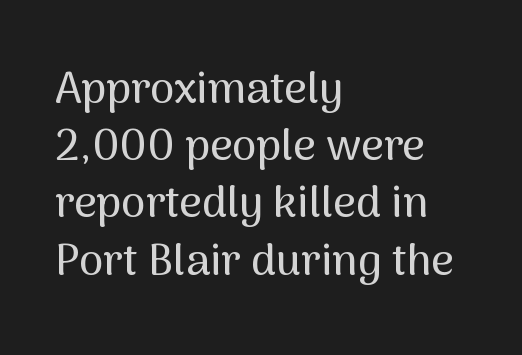
Q: Is the text italic (slanted)? A: No, it is upright.
Q: Is the typeface a serif or a sans-serif typeface? A: Sans-serif.
Q: Is the text underlined? A: No.
Q: How is the paragraph aligned? A: Left-aligned.
Q: Is the spacing between letters normal or unusually wide? A: Normal.
Q: Is the spacing between lines tight, normal or loose? A: Normal.
Q: Width (condensed, normal, or wide)? A: Normal.
Q: Stroke contrast? A: Medium.
Q: x-height? A: Medium.
Q: Monospaced? A: No.
